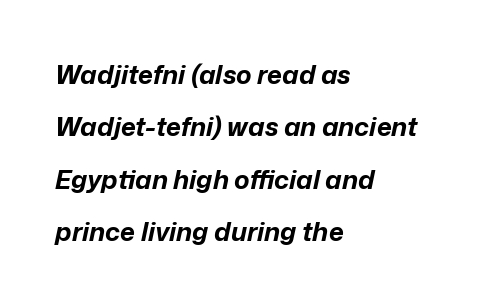
The image shows 26 px bold type, italic (leaning right); set left-aligned, loose line spacing (2.01x), normal letter spacing, not underlined.
